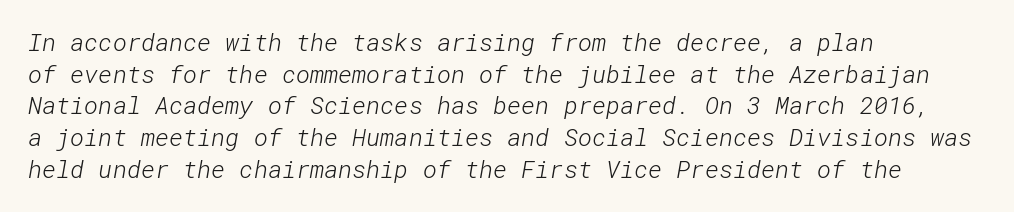
Letter spacing: default. Does the leading feel generous? No, just average. The gap between lines stays unmarked. The compositor pushed each line to the left boundary.
